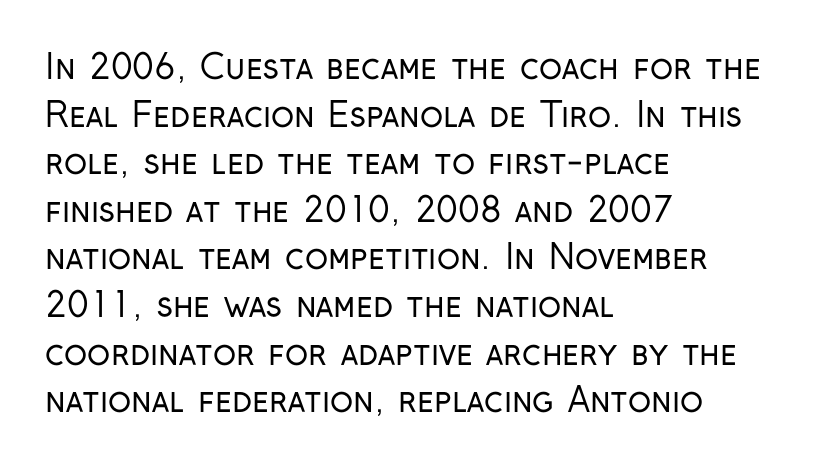
The cut favours lightness, reaching ordinary text weight at its darkest. The typography opts for an upright posture over an oblique one. Compared with typical body copy, the letter spacing here is the same. This rendering employs a face without finishing strokes, i.e., a sans-serif. The letters advance in unequal steps, a hallmark of proportional type.
